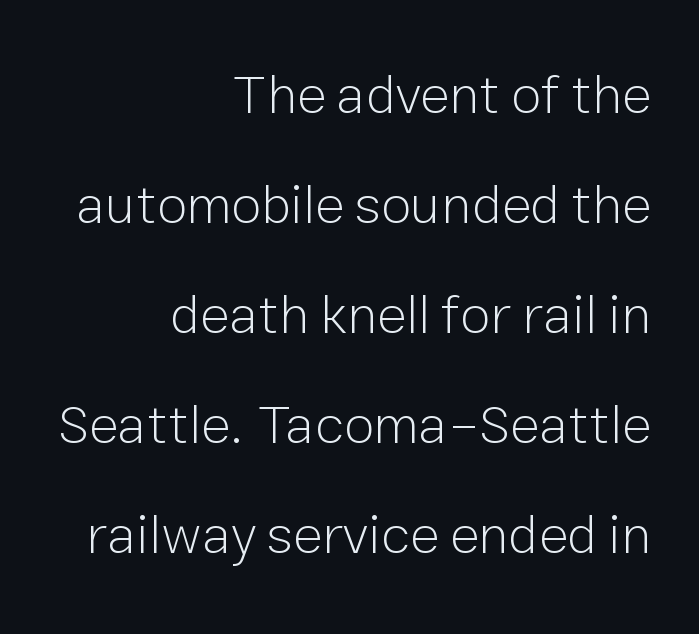
Horizontal bands of white between lines are thick stripes. The typesetter chose a ragged-left arrangement here. Italic? Not at all — the glyphs are vertical. A clean baseline with only descenders dipping below it.
